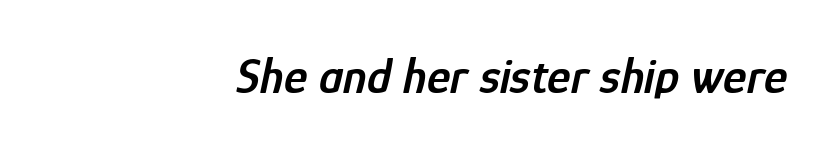
If you drew a line through each stem, it would be angled. This sample is right-justified, so line beginnings fall wherever the words allow. The face used here is a semibold: visibly heavier than regular, lighter than bold. Character widths vary here, with narrow letters taking less room than wide ones. The space directly below the letters is spotless. Letter spacing: default.
